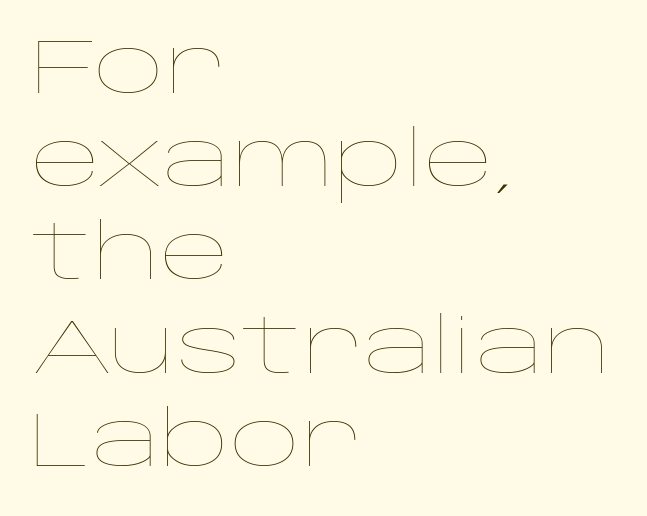
The image shows 77 px thin, wide type, upright; set left-aligned, line spacing 1.21x, normal letter spacing, not underlined; low stroke contrast and a large x-height.
